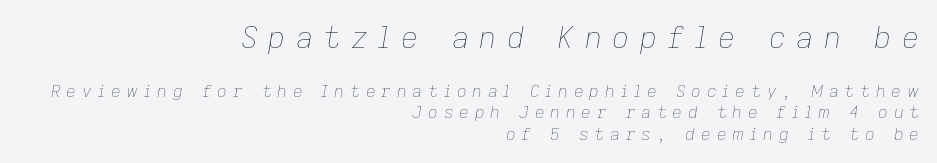
{"italic": "yes", "lean": "right", "slant_degrees": 9, "bold": "no", "weight": "thin", "width": "normal", "stroke_contrast": "low", "x_height": "medium", "monospaced": "no", "underline": "no", "align": "right", "line_spacing": "normal", "line_spacing_ratio": 1.26, "letter_spacing": "wide", "letter_spacing_em": 0.34, "larger_block": "first", "size_ratio": 1.76, "glyph_px": 30}
